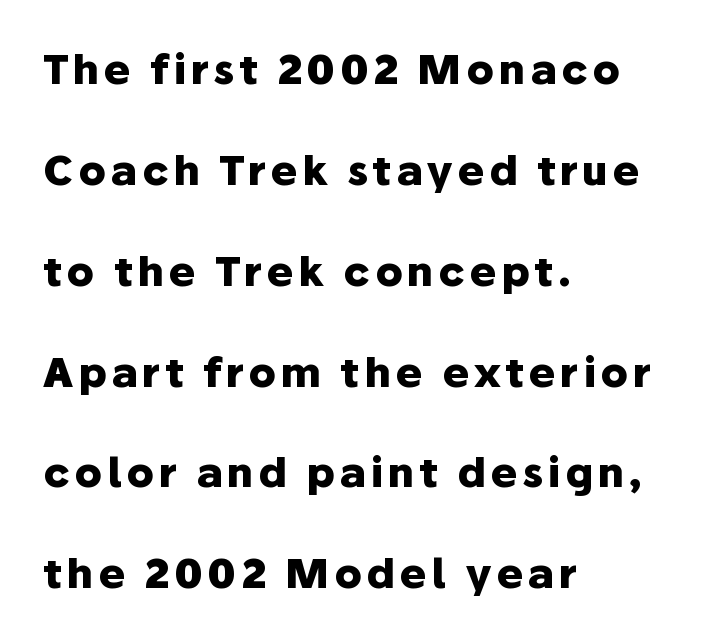
Q: Is the text bold? A: Yes.
Q: Is the text italic (slanted)? A: No, it is upright.
Q: Is the typeface a serif or a sans-serif typeface? A: Sans-serif.
Q: Is the text underlined? A: No.
Q: How is the paragraph aligned? A: Left-aligned.
Q: Is the spacing between lines tight, normal or loose? A: Loose.
Q: Width (condensed, normal, or wide)? A: Normal.
Q: Stroke contrast? A: Low.
Q: x-height? A: Medium.
Q: Monospaced? A: No.
